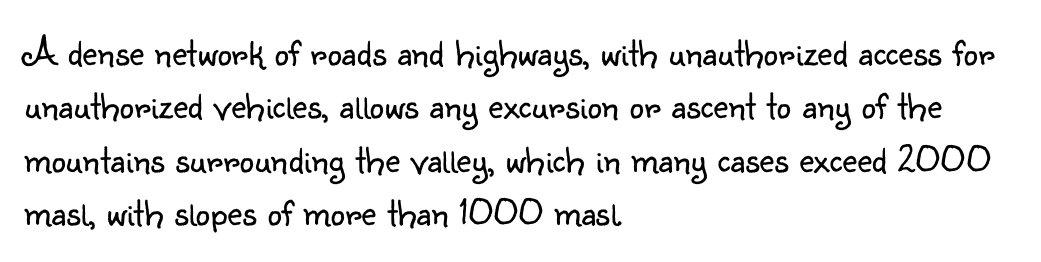
The passage shown is typed in a proportional face where columns would drift. Vertical strokes here are truly vertical. This is sans-serif lettering, the kind often seen on screens and signage. Does the copy run flush right? No — it runs flush left. Clear beneath every line of the passage.
